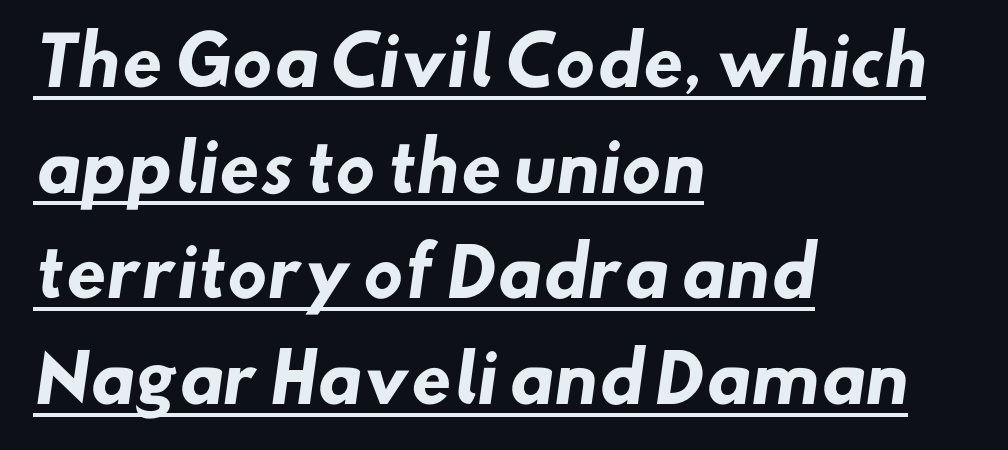
{"serif": "no", "bold": "yes", "weight": "heavy", "width": "normal", "stroke_contrast": "low", "x_height": "small", "monospaced": "no", "underline": "yes", "align": "left", "line_spacing": "normal", "line_spacing_ratio": 1.6, "letter_spacing": "normal", "letter_spacing_em": 0.0, "glyph_px": 66}
